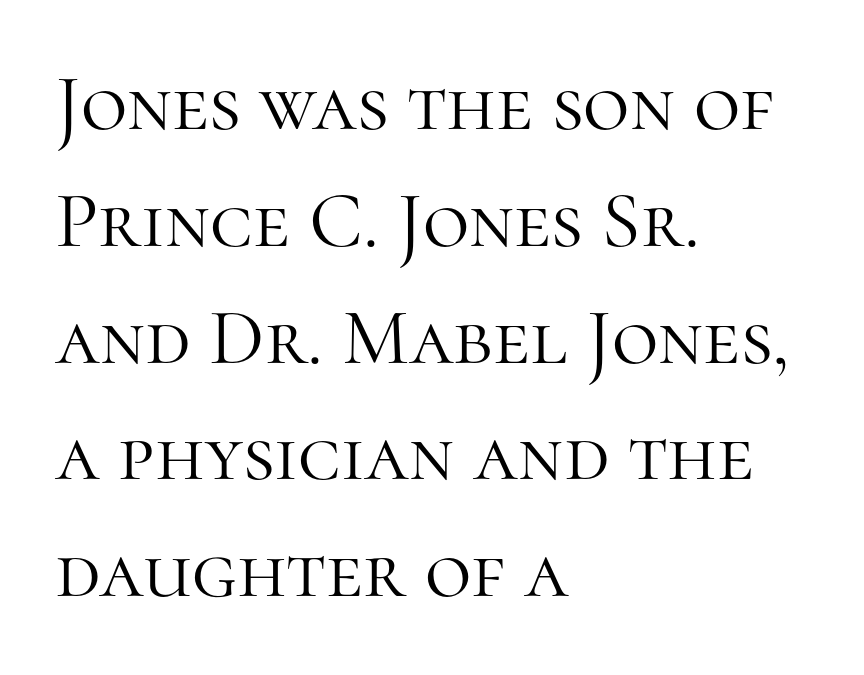
Q: Is the text bold? A: No.
Q: Is the text italic (slanted)? A: No, it is upright.
Q: Is the typeface a serif or a sans-serif typeface? A: Serif.
Q: Is the text underlined? A: No.
Q: How is the paragraph aligned? A: Left-aligned.
Q: Is the spacing between letters normal or unusually wide? A: Normal.
Q: Is the spacing between lines tight, normal or loose? A: Normal.
Q: Width (condensed, normal, or wide)? A: Normal.
Q: Stroke contrast? A: High.
Q: x-height? A: Medium.
Q: Monospaced? A: No.
